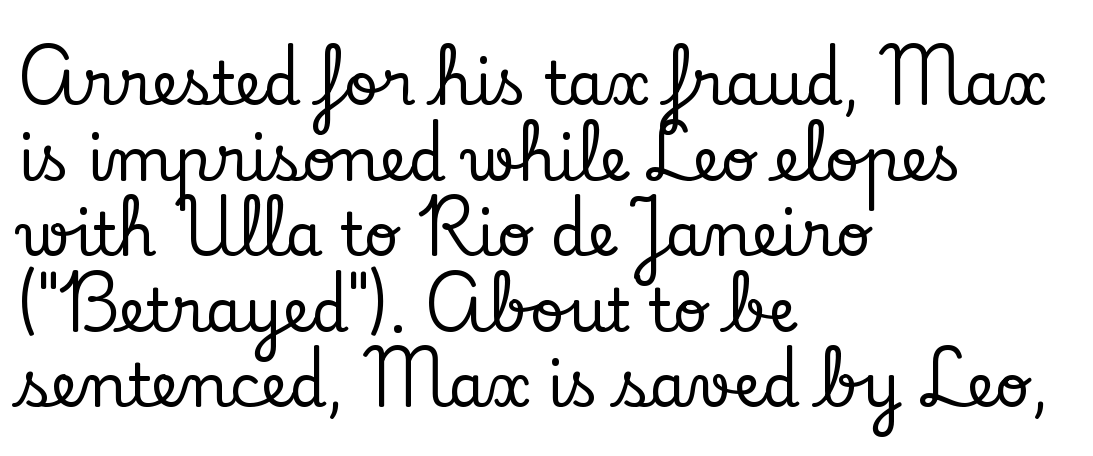
Q: Is the text italic (slanted)? A: No, it is upright.
Q: Is the typeface a serif or a sans-serif typeface? A: Serif.
Q: Is the text underlined? A: No.
Q: How is the paragraph aligned? A: Left-aligned.
Q: Is the spacing between letters normal or unusually wide? A: Normal.
Q: Is the spacing between lines tight, normal or loose? A: Normal.
Q: Width (condensed, normal, or wide)? A: Normal.
Q: Stroke contrast? A: Low.
Q: x-height? A: Small.
Q: Monospaced? A: No.
